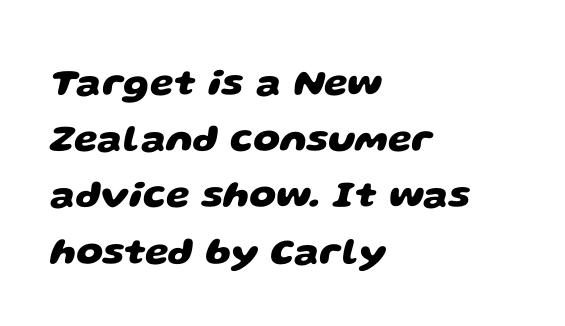
Nothing sits at the stroke ends, so this counts as sans-serif. How are the letters spaced? Ordinarily, with no added tracking. Every row of glyphs begins at an identical x-position on the left. The face used here is proportionally spaced, like ordinary book or web type. This rendering features lettering with no underline. Evenly set lines give the paragraph a standard silhouette.
